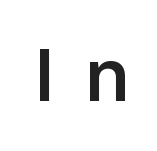
Q: Is the text bold? A: Semi-bold.
Q: Is the text italic (slanted)? A: No, it is upright.
Q: Is the typeface a serif or a sans-serif typeface? A: Sans-serif.
Q: Is the text underlined? A: No.
Q: Is the spacing between letters normal or unusually wide? A: Unusually wide.
Q: Width (condensed, normal, or wide)? A: Normal.
Q: Stroke contrast? A: Low.
Q: x-height? A: Medium.
Q: Monospaced? A: No.
